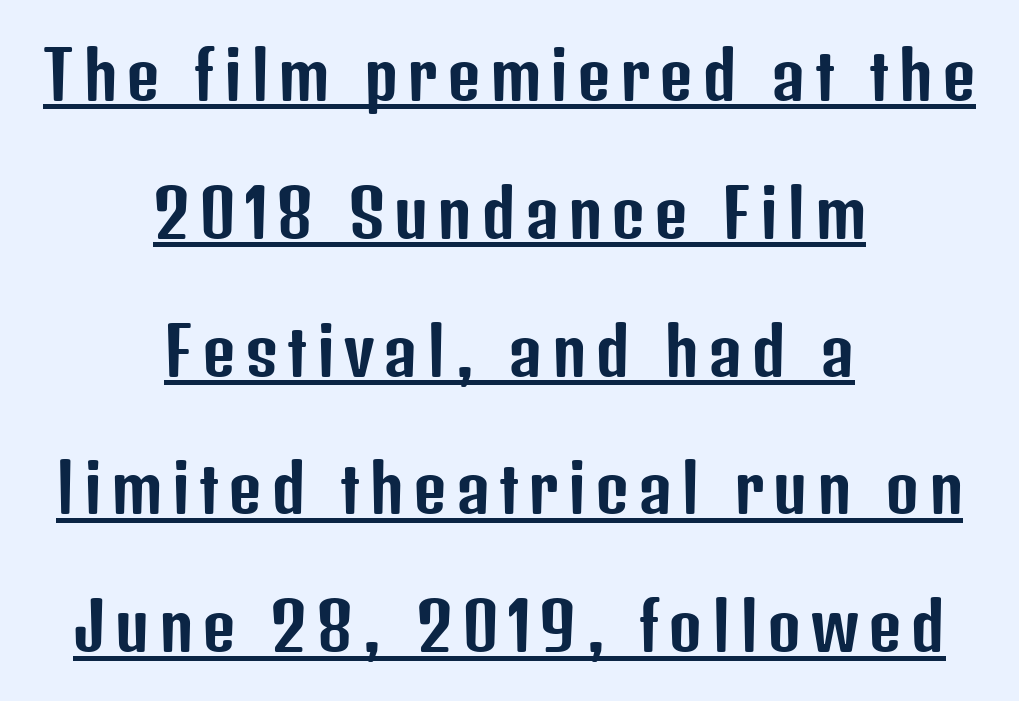
{"serif": "no", "italic": "no", "width": "condensed", "stroke_contrast": "low", "x_height": "medium", "monospaced": "no", "underline": "yes", "align": "center", "line_spacing": "loose", "line_spacing_ratio": 2.12, "glyph_px": 65}
